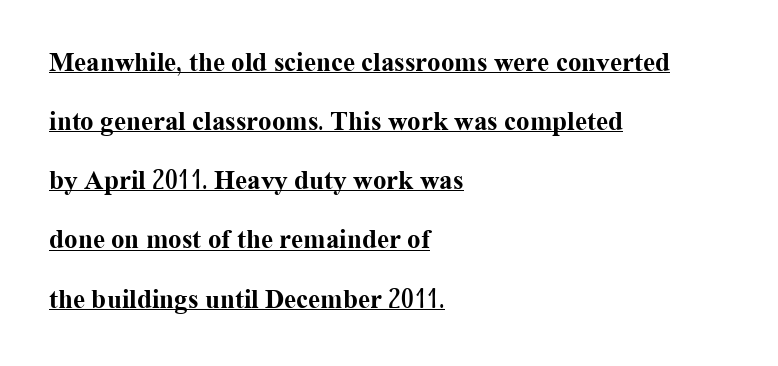
{"italic": "no", "bold": "yes", "underline": "yes", "align": "left", "line_spacing": "loose", "line_spacing_ratio": 2.19, "letter_spacing": "normal", "letter_spacing_em": 0.0, "glyph_px": 27}
